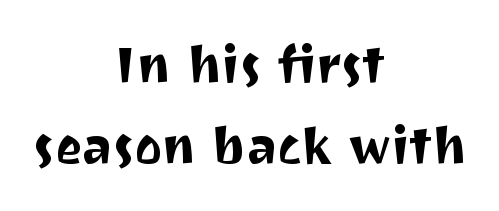
Q: Is the text italic (slanted)? A: No, it is upright.
Q: Is the typeface a serif or a sans-serif typeface? A: Sans-serif.
Q: Is the text underlined? A: No.
Q: How is the paragraph aligned? A: Centered.
Q: Is the spacing between letters normal or unusually wide? A: Normal.
Q: Is the spacing between lines tight, normal or loose? A: Normal.
Q: Width (condensed, normal, or wide)? A: Normal.
Q: Stroke contrast? A: Medium.
Q: x-height? A: Medium.
Q: Monospaced? A: No.
